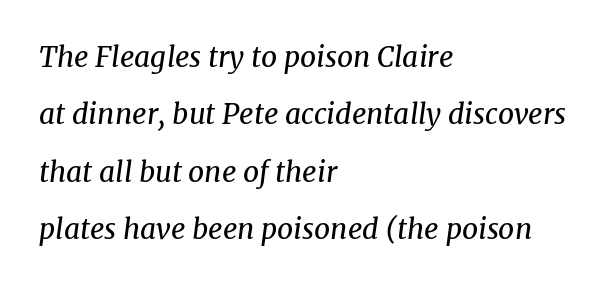
Q: Is the text bold? A: No.
Q: Is the text italic (slanted)? A: Yes, it leans right by about 8 degrees.
Q: Is the typeface a serif or a sans-serif typeface? A: Serif.
Q: Is the text underlined? A: No.
Q: How is the paragraph aligned? A: Left-aligned.
Q: Is the spacing between letters normal or unusually wide? A: Normal.
Q: Is the spacing between lines tight, normal or loose? A: Loose.
Q: Width (condensed, normal, or wide)? A: Normal.
Q: Stroke contrast? A: Medium.
Q: x-height? A: Medium.
Q: Monospaced? A: No.
